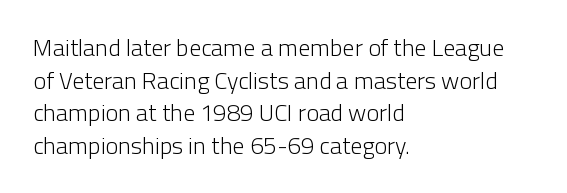
The image shows 24 px text type, upright; set left-aligned, normal line spacing (1.36x), normal letter spacing, not underlined.
